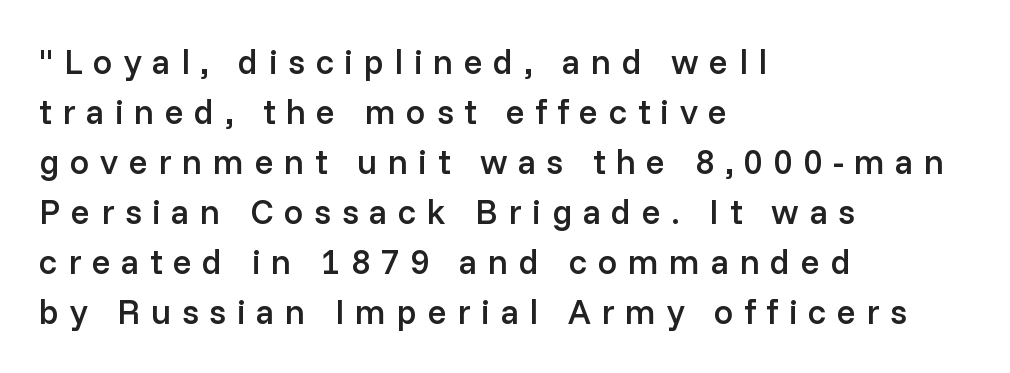
{"serif": "no", "italic": "no", "bold": "semi", "weight": "semibold", "width": "normal", "stroke_contrast": "low", "x_height": "medium", "monospaced": "no", "underline": "no", "align": "left", "line_spacing": "normal", "line_spacing_ratio": 1.43, "letter_spacing": "wide", "letter_spacing_em": 0.3, "glyph_px": 35}
